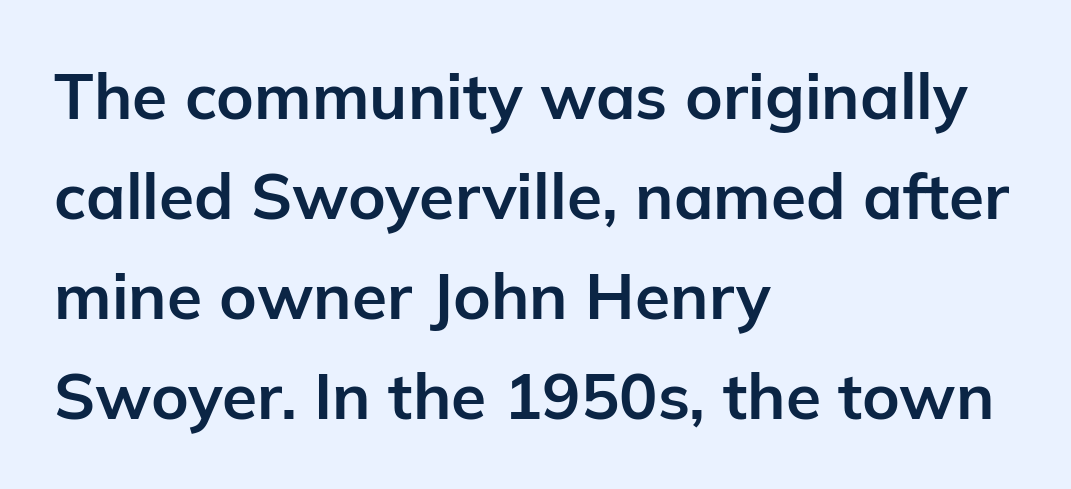
Q: Is the text bold? A: Yes.
Q: Is the text italic (slanted)? A: No, it is upright.
Q: Is the typeface a serif or a sans-serif typeface? A: Sans-serif.
Q: Is the text underlined? A: No.
Q: How is the paragraph aligned? A: Left-aligned.
Q: Is the spacing between letters normal or unusually wide? A: Normal.
Q: Is the spacing between lines tight, normal or loose? A: Normal.
Q: Width (condensed, normal, or wide)? A: Normal.
Q: Stroke contrast? A: Low.
Q: x-height? A: Medium.
Q: Monospaced? A: No.
